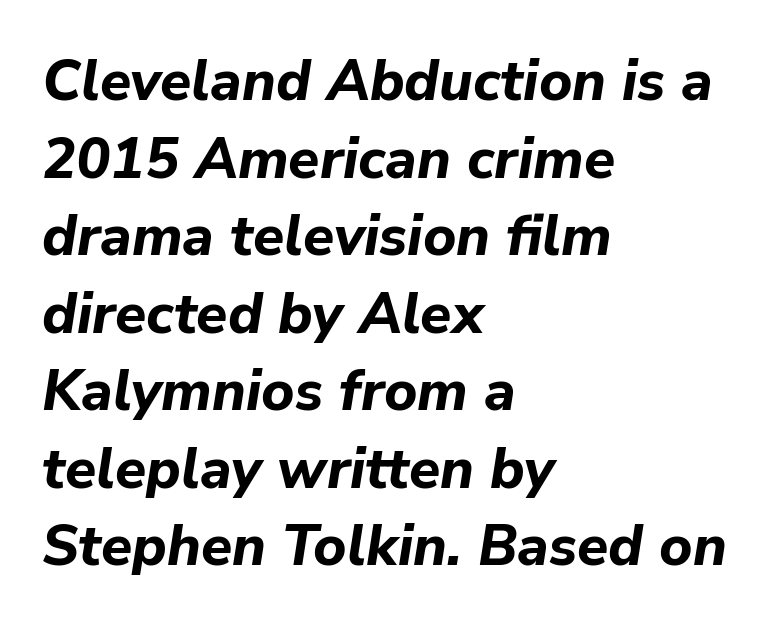
{"italic": "yes", "lean": "right", "slant_degrees": 9, "bold": "yes", "weight": "bold", "width": "normal", "stroke_contrast": "low", "x_height": "medium", "monospaced": "no", "underline": "no", "align": "left", "line_spacing": "normal", "line_spacing_ratio": 1.36, "letter_spacing": "normal", "letter_spacing_em": 0.0, "glyph_px": 57}
